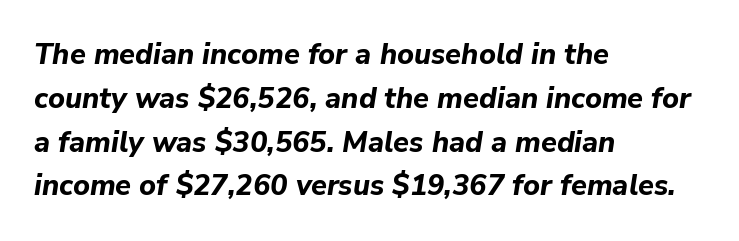
{"italic": "yes", "lean": "right", "slant_degrees": 9, "bold": "yes", "weight": "bold", "width": "normal", "stroke_contrast": "low", "x_height": "medium", "monospaced": "no", "underline": "no", "align": "left", "line_spacing": "normal", "line_spacing_ratio": 1.51, "letter_spacing": "normal", "letter_spacing_em": 0.0, "glyph_px": 29}
